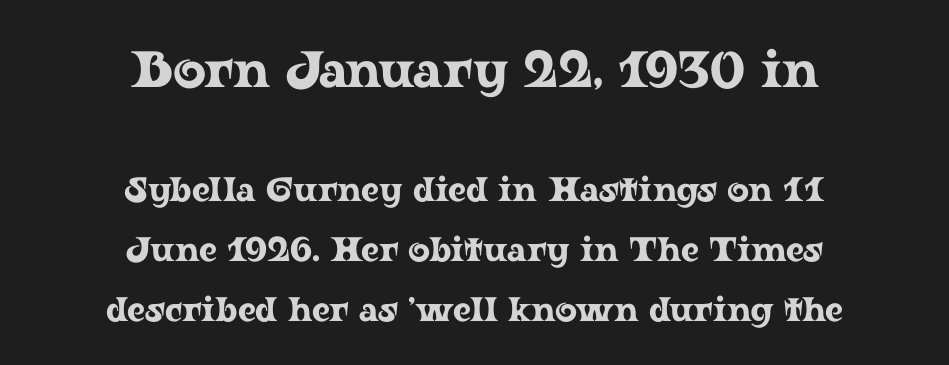
The foot of each line stays bare and open. Characters remain perfectly vertical along every line. The lines are quadded center. Is this a fixed-width face? No — the glyphs have proportional, varying widths. Look at the tracking — it's just the regular setting, nothing added.
